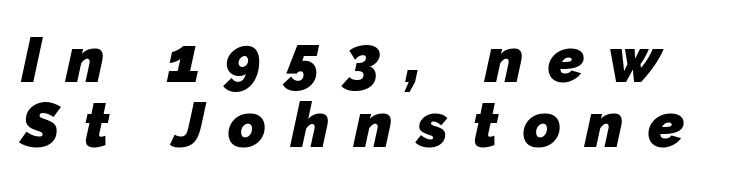
{"serif": "no", "bold": "yes", "weight": "heavy", "width": "normal", "stroke_contrast": "low", "x_height": "medium", "monospaced": "no", "underline": "no", "line_spacing": "tight", "line_spacing_ratio": 1.02, "letter_spacing": "wide", "letter_spacing_em": 0.38, "glyph_px": 64}
